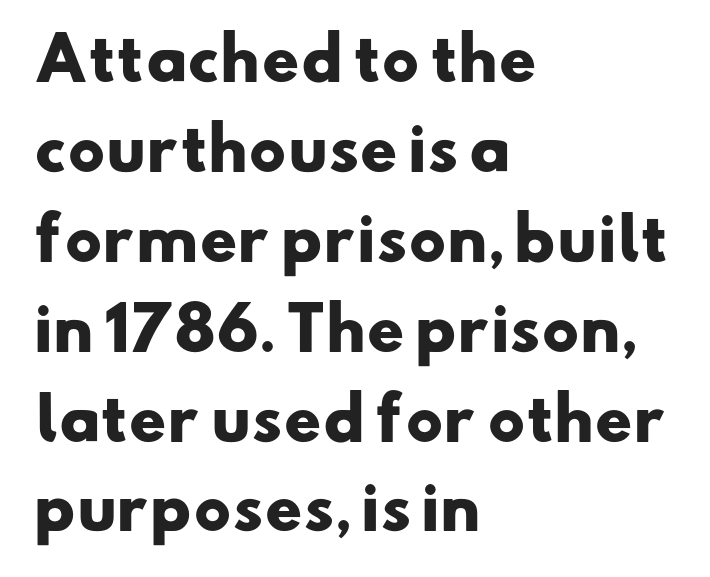
The image shows 58 px heavy, wide sans-serif type; set left-aligned, normal line spacing (1.55x), normal letter spacing, not underlined; low stroke contrast and a small x-height.
